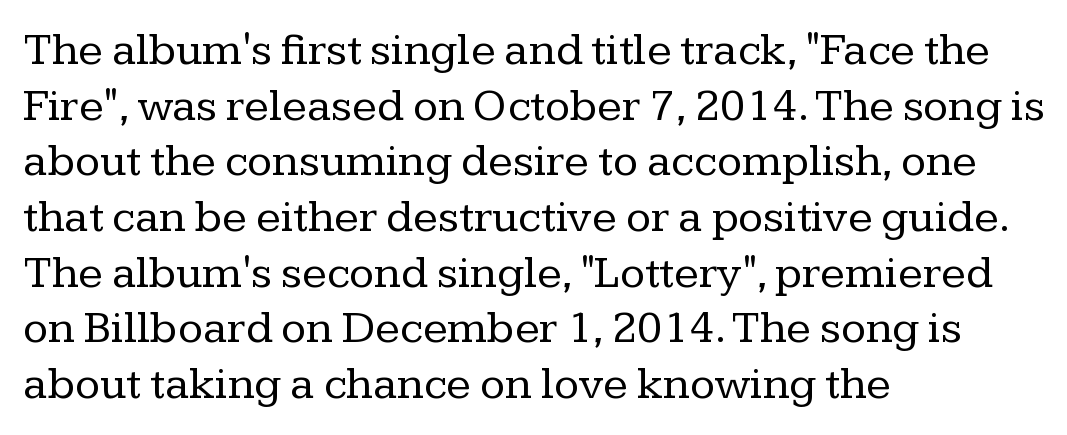
{"serif": "yes", "italic": "no", "bold": "no", "weight": "regular", "width": "normal", "stroke_contrast": "low", "x_height": "medium", "monospaced": "no", "underline": "no", "align": "left", "line_spacing_ratio": 1.21, "letter_spacing": "normal", "letter_spacing_em": 0.0, "glyph_px": 46}
